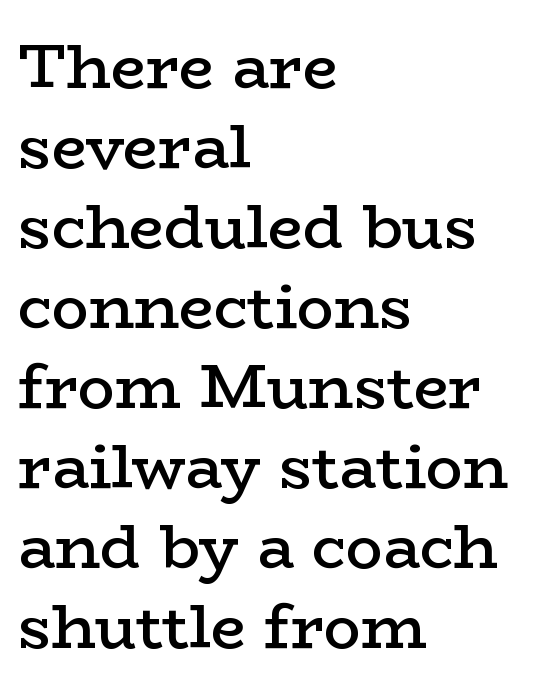
{"serif": "yes", "italic": "no", "bold": "semi", "weight": "semibold", "width": "wide", "stroke_contrast": "low", "x_height": "medium", "monospaced": "no", "underline": "no", "align": "left", "line_spacing": "normal", "line_spacing_ratio": 1.29, "letter_spacing": "normal", "letter_spacing_em": 0.0, "glyph_px": 62}
